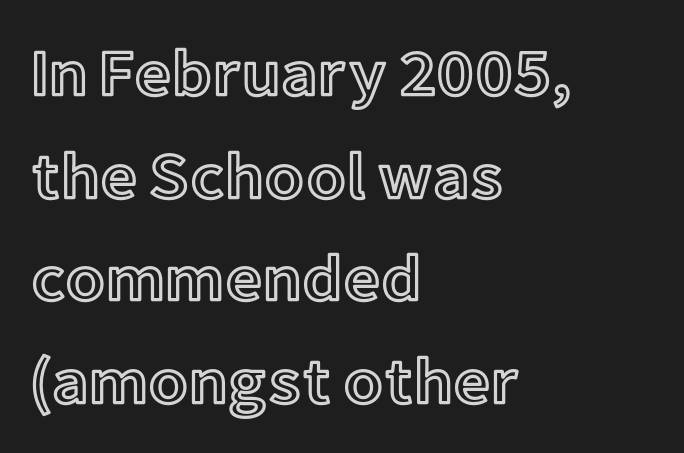
Clear beneath every line of the passage. The letters stand straight up with perfectly vertical stems. This rendering leaves character spacing at its baseline value. Spacing verdict: proportional, widths tailored to each character. The compositor pushed each line to the left boundary.
